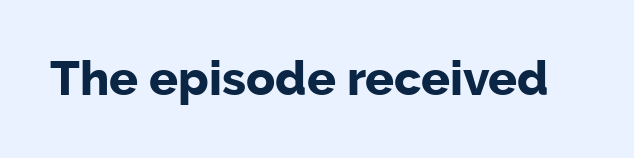
Letterform terminals end flat and unadorned throughout the passage. The gaps between neighbouring characters are ordinary and unremarkable. Each letter keeps its own natural width here, so spacing adapts to shape. Quick note: underline off. Heavy-handed strokes throughout: this text is bold. Posture: straight, roman, zero tilt.
